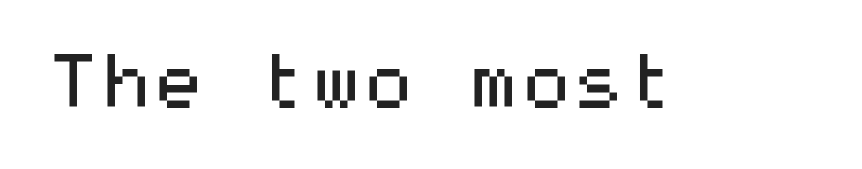
{"serif": "no", "italic": "no", "bold": "no", "weight": "regular", "width": "wide", "stroke_contrast": "medium", "x_height": "medium", "underline": "no", "letter_spacing": "normal", "letter_spacing_em": 0.0, "glyph_px": 75}
